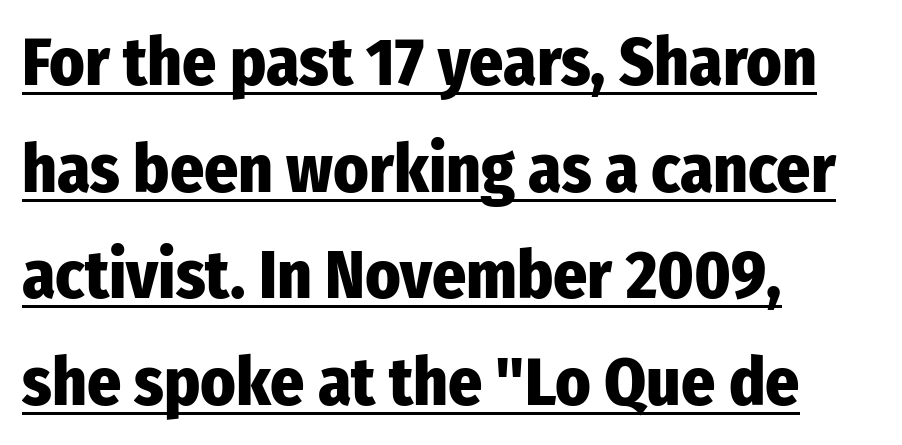
The image shows 67 px heavy, condensed sans-serif type, upright; set left-aligned, normal line spacing (1.59x), normal letter spacing, underlined; low stroke contrast and a medium x-height.
